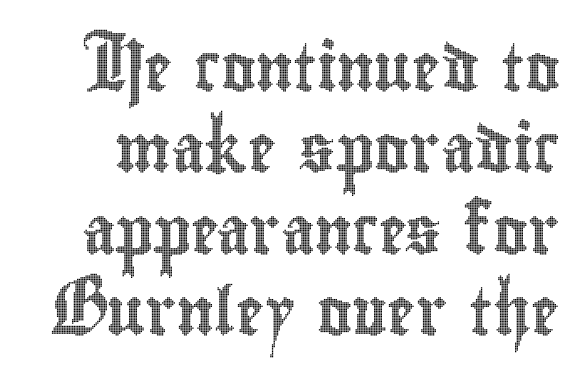
Q: Is the text italic (slanted)? A: No, it is upright.
Q: Is the text underlined? A: No.
Q: Is the spacing between letters normal or unusually wide? A: Normal.
Q: Width (condensed, normal, or wide)? A: Condensed.
Q: x-height? A: Small.
Q: Monospaced? A: No.
